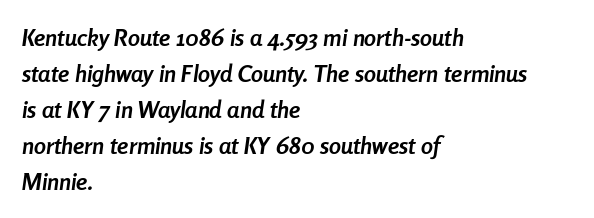
The passage is arranged the way most books set body copy — flush left. Words appear dense and cohesive because spacing is normal. The space beneath each line is pristine and unruled. The letters are bold, with thick, heavy strokes. The vertical gap from one line to the next is medium. The rendering applies a slant to the glyphs.
